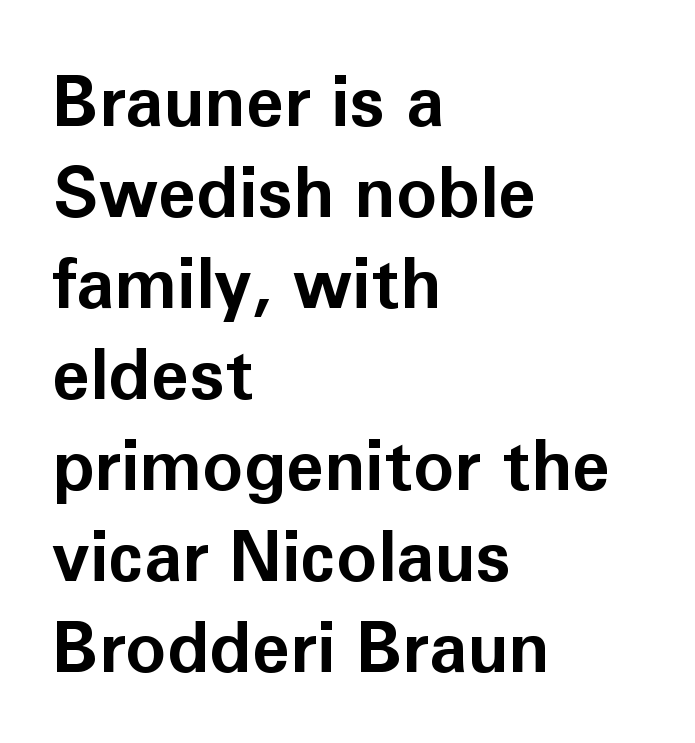
{"serif": "no", "italic": "no", "bold": "yes", "weight": "bold", "width": "normal", "stroke_contrast": "low", "x_height": "medium", "monospaced": "no", "underline": "no", "align": "left", "line_spacing": "normal", "line_spacing_ratio": 1.32, "letter_spacing": "normal", "letter_spacing_em": 0.0, "glyph_px": 69}
